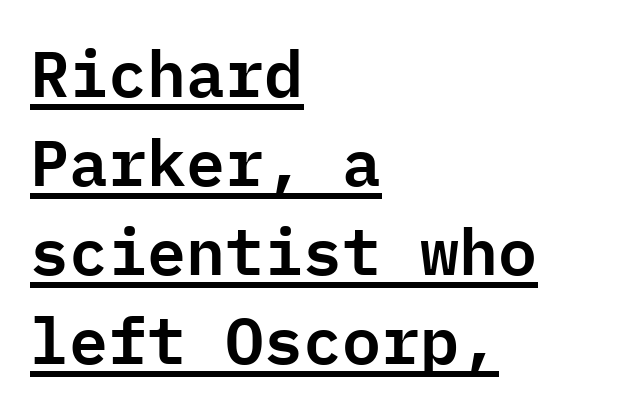
{"serif": "no", "italic": "no", "width": "normal", "stroke_contrast": "low", "x_height": "medium", "monospaced": "yes", "underline": "yes", "align": "left", "line_spacing": "normal", "line_spacing_ratio": 1.37, "letter_spacing": "normal", "letter_spacing_em": 0.0, "glyph_px": 65}
